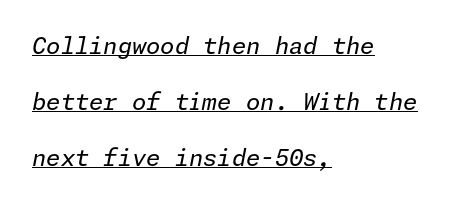
{"italic": "yes", "lean": "right", "slant_degrees": 11, "bold": "no", "underline": "yes", "align": "left", "line_spacing": "loose", "line_spacing_ratio": 2.43, "letter_spacing": "normal", "letter_spacing_em": 0.0, "glyph_px": 23}
